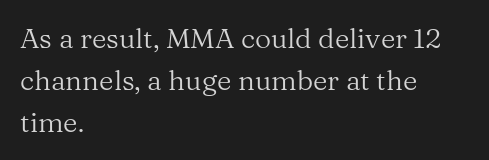
{"serif": "yes", "italic": "no", "bold": "no", "weight": "regular", "width": "normal", "stroke_contrast": "medium", "x_height": "medium", "monospaced": "no", "underline": "no", "align": "left", "line_spacing": "normal", "line_spacing_ratio": 1.5, "letter_spacing": "normal", "letter_spacing_em": 0.0, "glyph_px": 28}
